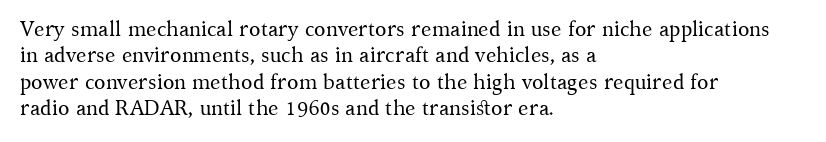
The rendering uses a moderate line-height, typical for paragraphs. Only glyphs here, with clear space below each row. The passage is arranged the way most books set body copy — flush left. Spacing between characters is what you'd get straight out of the box.
